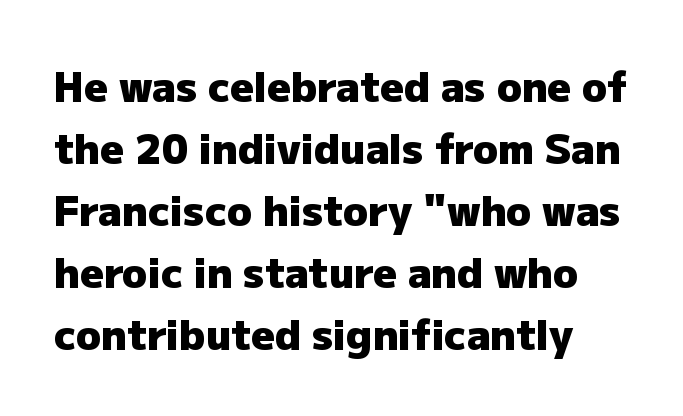
{"serif": "no", "italic": "no", "bold": "yes", "weight": "heavy", "width": "normal", "stroke_contrast": "low", "x_height": "medium", "monospaced": "no", "underline": "no", "line_spacing": "normal", "line_spacing_ratio": 1.51, "letter_spacing": "normal", "letter_spacing_em": 0.0, "glyph_px": 41}
